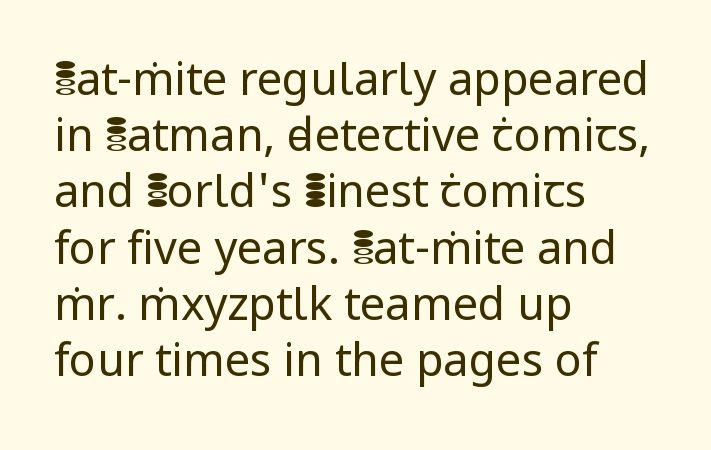
Q: Is the text bold? A: No.
Q: Is the text italic (slanted)? A: No, it is upright.
Q: Is the typeface a serif or a sans-serif typeface? A: Sans-serif.
Q: Is the text underlined? A: No.
Q: How is the paragraph aligned? A: Left-aligned.
Q: Is the spacing between letters normal or unusually wide? A: Normal.
Q: Is the spacing between lines tight, normal or loose? A: Normal.
Q: Width (condensed, normal, or wide)? A: Normal.
Q: Stroke contrast? A: Low.
Q: x-height? A: Medium.
Q: Monospaced? A: No.
